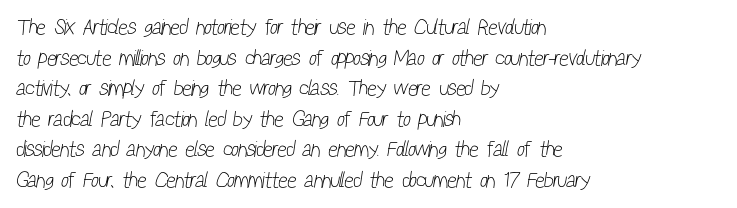
{"bold": "no", "underline": "no", "align": "left", "line_spacing": "normal", "line_spacing_ratio": 1.39, "letter_spacing": "normal", "letter_spacing_em": 0.0, "glyph_px": 22}
